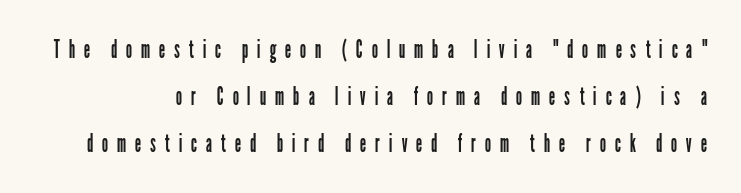
Q: Is the text bold? A: No.
Q: Is the text italic (slanted)? A: No, it is upright.
Q: Is the text underlined? A: No.
Q: Is the spacing between letters normal or unusually wide? A: Unusually wide.
